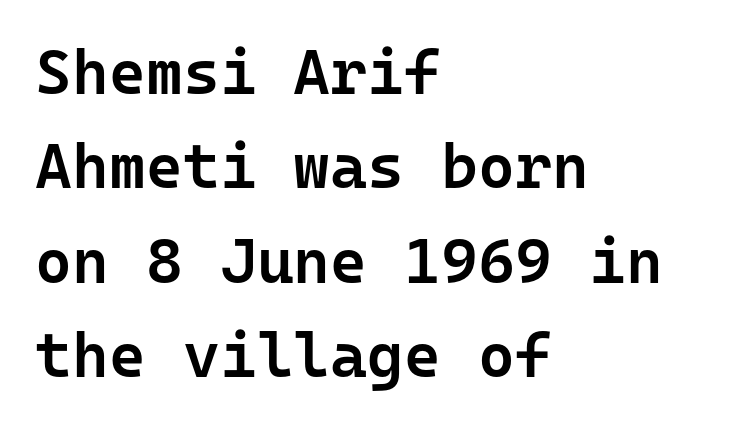
{"serif": "no", "italic": "no", "bold": "semi", "weight": "semibold", "width": "normal", "stroke_contrast": "low", "x_height": "medium", "monospaced": "yes", "underline": "no", "align": "left", "line_spacing": "normal", "line_spacing_ratio": 1.5, "letter_spacing": "normal", "letter_spacing_em": 0.0, "glyph_px": 63}
